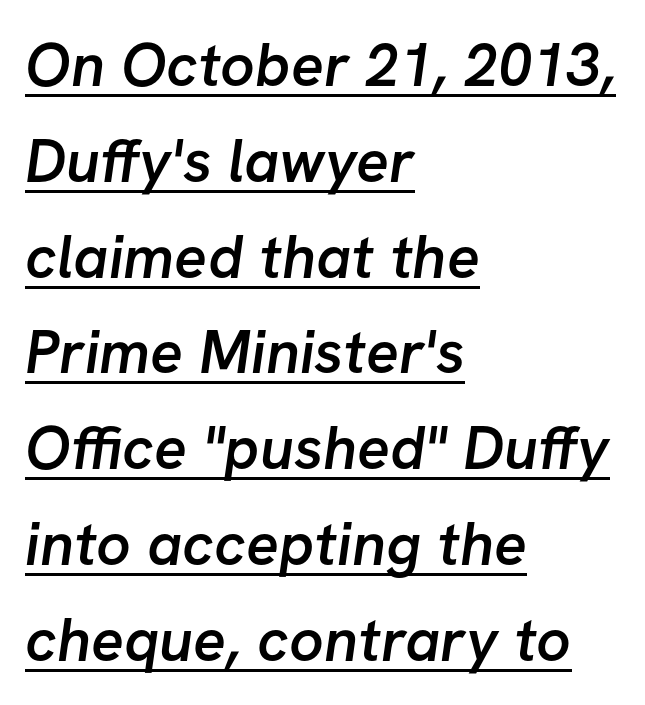
{"serif": "no", "bold": "semi", "weight": "semibold", "width": "normal", "stroke_contrast": "low", "x_height": "medium", "monospaced": "no", "underline": "yes", "align": "left", "line_spacing": "normal", "line_spacing_ratio": 1.57, "letter_spacing": "normal", "letter_spacing_em": 0.0, "glyph_px": 61}
